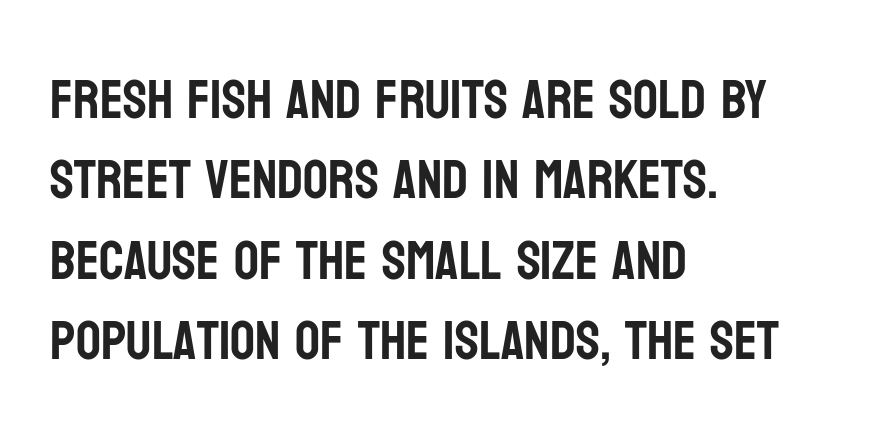
{"serif": "no", "italic": "no", "width": "condensed", "stroke_contrast": "low", "x_height": "large", "monospaced": "no", "underline": "no", "align": "left", "line_spacing": "normal", "line_spacing_ratio": 1.46, "letter_spacing": "normal", "letter_spacing_em": 0.0, "glyph_px": 55}
